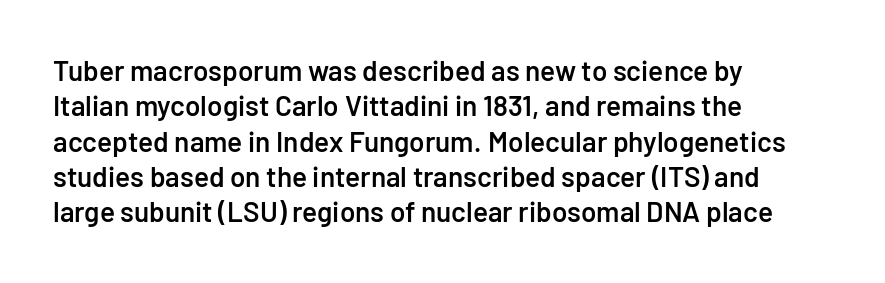
Q: Is the text bold? A: Semi-bold.
Q: Is the text italic (slanted)? A: No, it is upright.
Q: Is the typeface a serif or a sans-serif typeface? A: Sans-serif.
Q: Is the text underlined? A: No.
Q: How is the paragraph aligned? A: Left-aligned.
Q: Is the spacing between letters normal or unusually wide? A: Normal.
Q: Is the spacing between lines tight, normal or loose? A: Normal.
Q: Width (condensed, normal, or wide)? A: Normal.
Q: Stroke contrast? A: Low.
Q: x-height? A: Medium.
Q: Monospaced? A: No.
